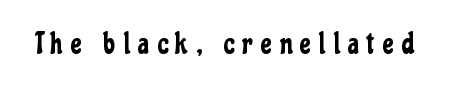
The image shows 29 px condensed sans-serif type, upright; set unusually wide letter spacing (+0.28 em), not underlined; low stroke contrast and a medium x-height.
